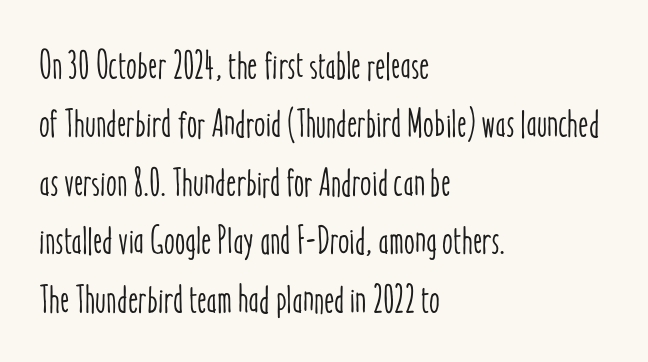
{"italic": "no", "width": "condensed", "stroke_contrast": "low", "x_height": "medium", "monospaced": "no", "underline": "no", "align": "left", "line_spacing": "normal", "line_spacing_ratio": 1.5, "letter_spacing": "normal", "letter_spacing_em": 0.0, "glyph_px": 39}
